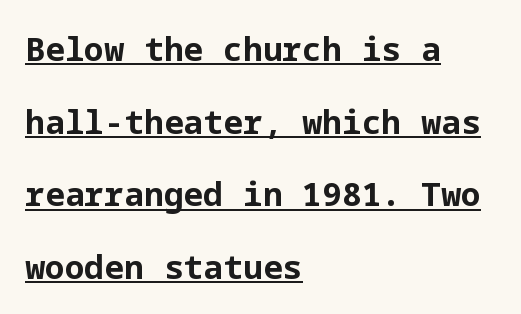
Q: Is the text bold? A: Yes.
Q: Is the text italic (slanted)? A: No, it is upright.
Q: Is the typeface a serif or a sans-serif typeface? A: Sans-serif.
Q: Is the text underlined? A: Yes.
Q: How is the paragraph aligned? A: Left-aligned.
Q: Is the spacing between letters normal or unusually wide? A: Normal.
Q: Is the spacing between lines tight, normal or loose? A: Loose.
Q: Width (condensed, normal, or wide)? A: Normal.
Q: Stroke contrast? A: Low.
Q: x-height? A: Medium.
